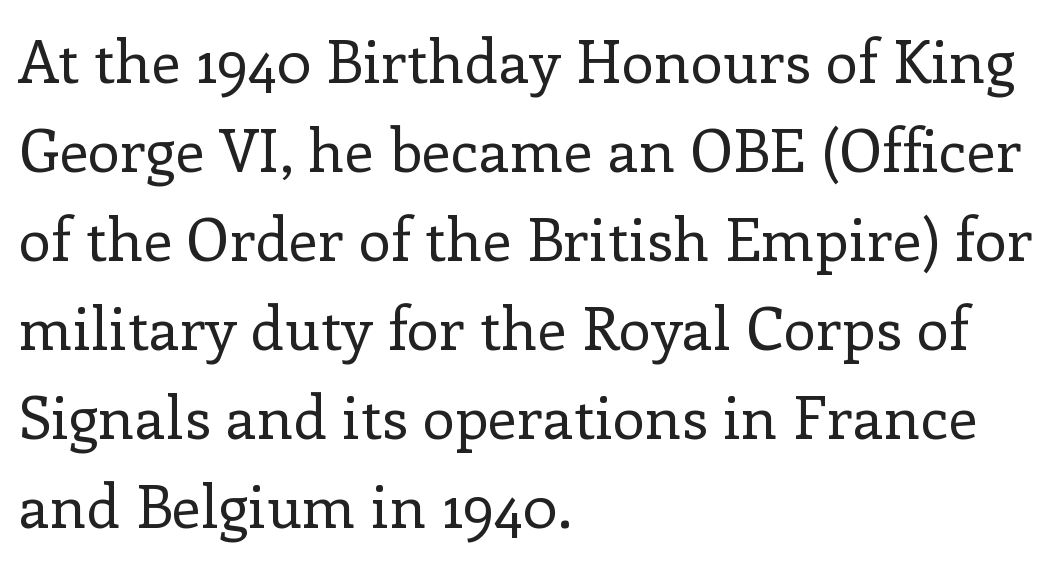
The image shows 59 px regular-weight serif type, upright; set left-aligned, normal line spacing (1.51x), normal letter spacing, not underlined; low stroke contrast and a medium x-height.
